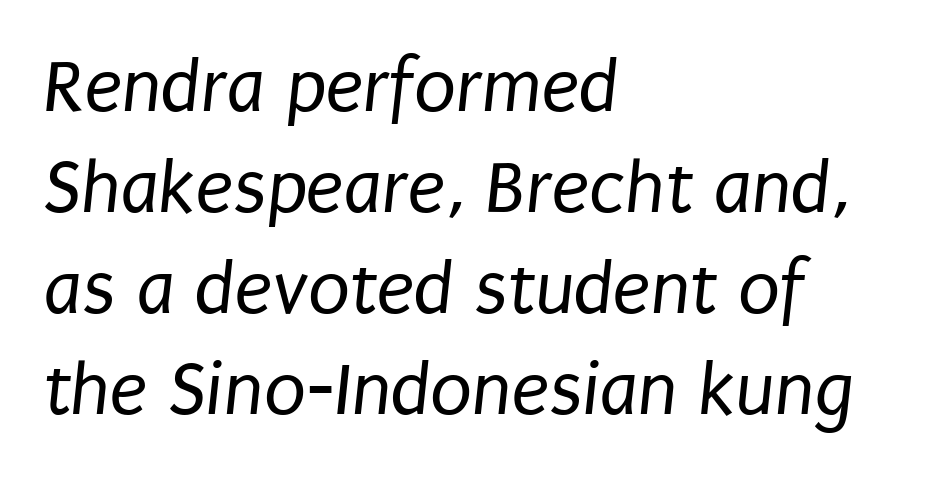
Q: Is the text bold? A: No.
Q: Is the typeface a serif or a sans-serif typeface? A: Sans-serif.
Q: Is the text underlined? A: No.
Q: How is the paragraph aligned? A: Left-aligned.
Q: Is the spacing between letters normal or unusually wide? A: Normal.
Q: Is the spacing between lines tight, normal or loose? A: Normal.
Q: Width (condensed, normal, or wide)? A: Condensed.
Q: Stroke contrast? A: Low.
Q: x-height? A: Large.
Q: Monospaced? A: No.
